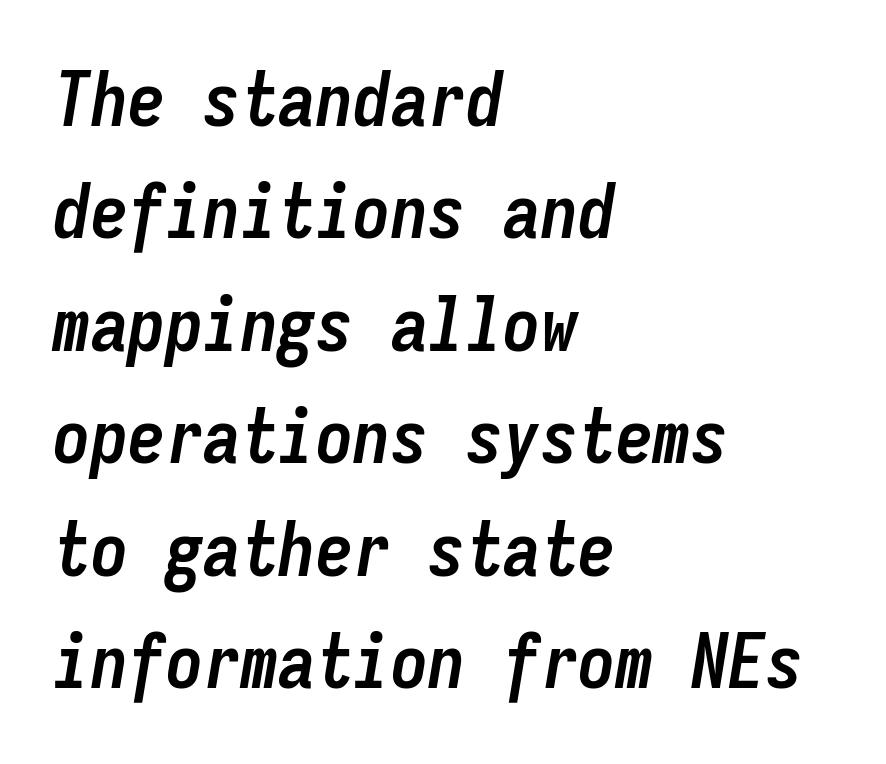
The image shows 75 px semibold, condensed type, italic (leaning right), monospaced; set left-aligned, normal line spacing (1.5x), normal letter spacing, not underlined; low stroke contrast and a medium x-height.
